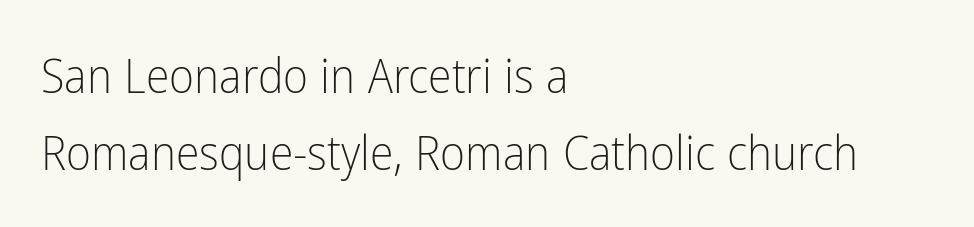
The image shows 48 px light, condensed sans-serif type, upright; set left-aligned, normal line spacing (1.61x), normal letter spacing, not underlined; low stroke contrast and a medium x-height.
